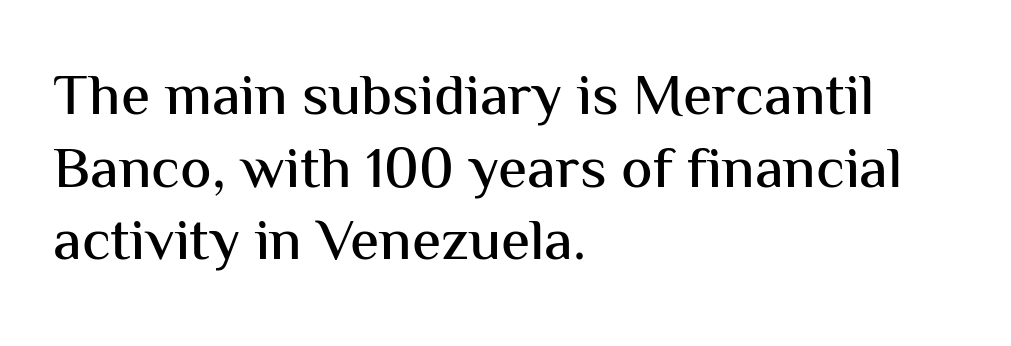
Q: Is the text italic (slanted)? A: No, it is upright.
Q: Is the typeface a serif or a sans-serif typeface? A: Sans-serif.
Q: Is the text underlined? A: No.
Q: How is the paragraph aligned? A: Left-aligned.
Q: Is the spacing between letters normal or unusually wide? A: Normal.
Q: Width (condensed, normal, or wide)? A: Normal.
Q: Stroke contrast? A: Medium.
Q: x-height? A: Medium.
Q: Monospaced? A: No.
